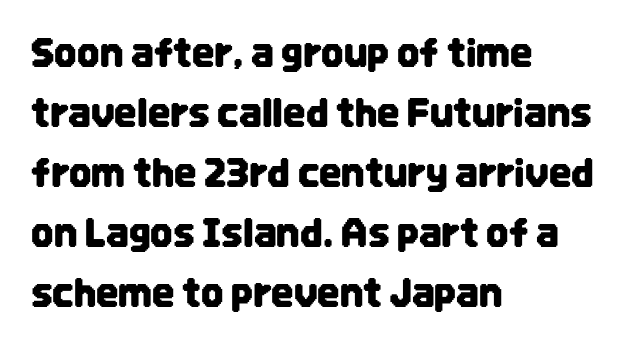
The image shows 39 px condensed sans-serif type, upright; set left-aligned, normal line spacing (1.54x), normal letter spacing, not underlined; low stroke contrast and a large x-height.
